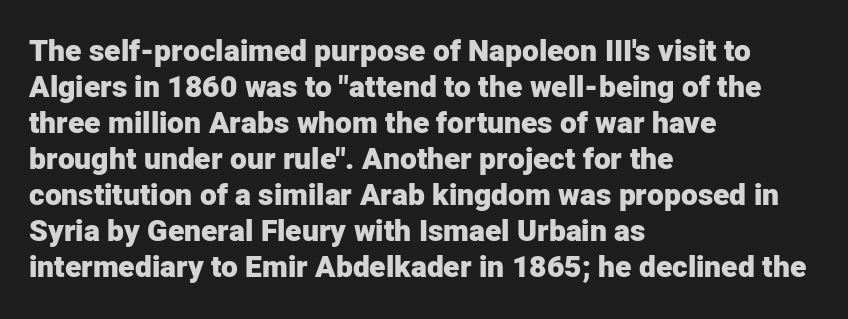
The image shows 30 px heavy sans-serif type, upright; set left-aligned, line spacing 1.2x, normal letter spacing, not underlined; low stroke contrast and a medium x-height.
